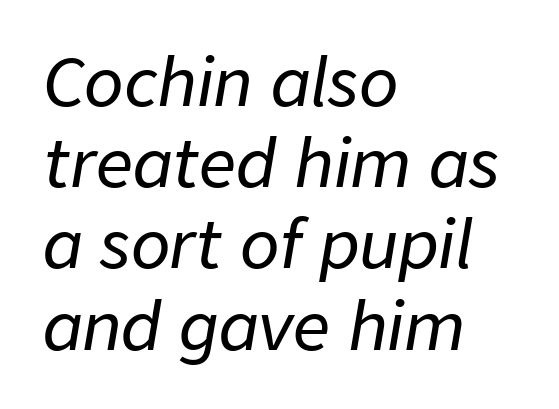
Nobody touched the tracking dial on this one. Which margin do the lines hug? The left one — the right edge is uneven. The lettering tilts uniformly, giving the passage an italic look. Is this a fixed-width face? No — the glyphs have proportional, varying widths. The passage shown stacks its lines at a standard gap. The space directly below the letters is spotless.
